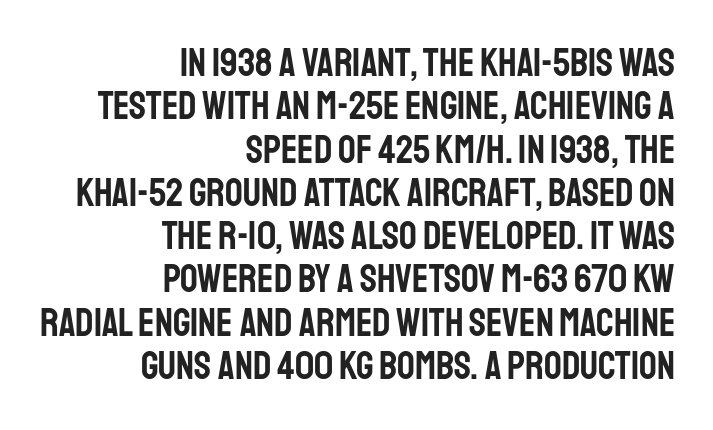
Q: Is the text italic (slanted)? A: No, it is upright.
Q: Is the typeface a serif or a sans-serif typeface? A: Sans-serif.
Q: Is the text underlined? A: No.
Q: How is the paragraph aligned? A: Right-aligned.
Q: Is the spacing between letters normal or unusually wide? A: Normal.
Q: Is the spacing between lines tight, normal or loose? A: Tight.
Q: Width (condensed, normal, or wide)? A: Condensed.
Q: Stroke contrast? A: Low.
Q: x-height? A: Large.
Q: Monospaced? A: No.
